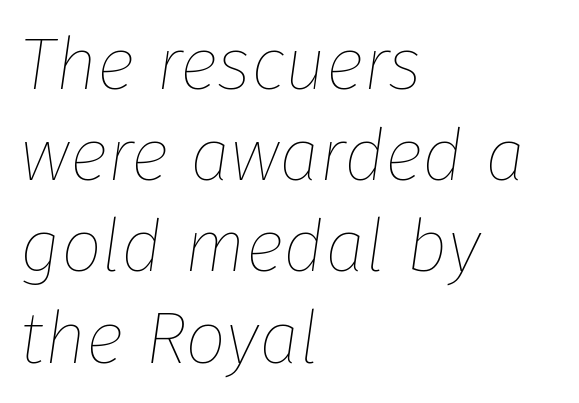
{"italic": "yes", "lean": "right", "slant_degrees": 8, "bold": "no", "weight": "thin", "width": "normal", "stroke_contrast": "low", "x_height": "medium", "monospaced": "no", "underline": "no", "align": "left", "line_spacing": "normal", "line_spacing_ratio": 1.25, "letter_spacing": "normal", "letter_spacing_em": 0.0, "glyph_px": 73}
